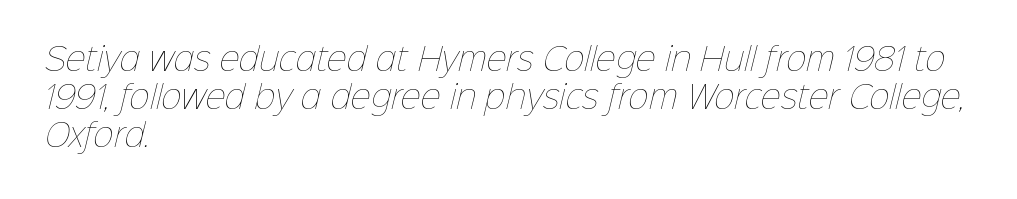
The image shows 31 px thin type; set left-aligned, line spacing 1.23x, normal letter spacing, not underlined; low stroke contrast and a medium x-height.
